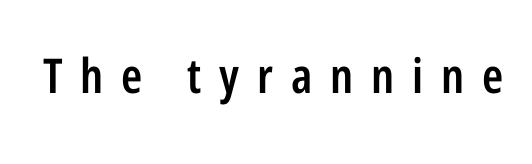
Q: Is the text bold? A: Semi-bold.
Q: Is the text italic (slanted)? A: No, it is upright.
Q: Is the typeface a serif or a sans-serif typeface? A: Sans-serif.
Q: Is the text underlined? A: No.
Q: Is the spacing between letters normal or unusually wide? A: Unusually wide.
Q: Width (condensed, normal, or wide)? A: Condensed.
Q: Stroke contrast? A: Low.
Q: x-height? A: Medium.
Q: Monospaced? A: No.
